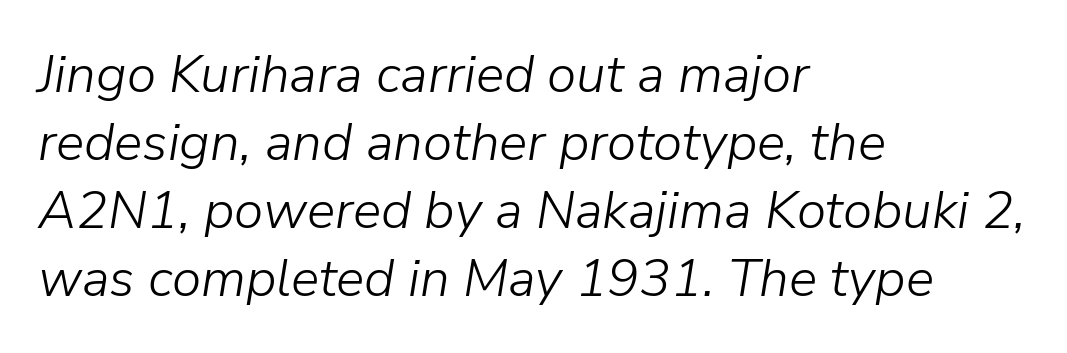
The image shows 53 px light type, italic (leaning right); set left-aligned, normal line spacing (1.28x), normal letter spacing, not underlined; low stroke contrast and a medium x-height.
